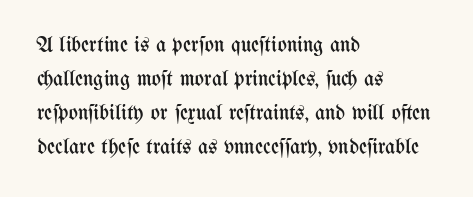
Q: Is the text bold? A: No.
Q: Is the text italic (slanted)? A: No, it is upright.
Q: Is the text underlined? A: No.
Q: How is the paragraph aligned? A: Left-aligned.
Q: Is the spacing between letters normal or unusually wide? A: Normal.
Q: Is the spacing between lines tight, normal or loose? A: Normal.
